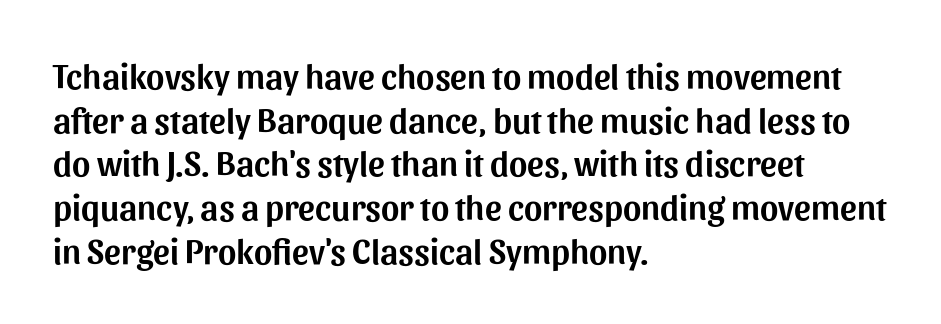
{"serif": "no", "italic": "no", "width": "normal", "stroke_contrast": "medium", "x_height": "medium", "monospaced": "no", "underline": "no", "align": "left", "line_spacing": "normal", "line_spacing_ratio": 1.25, "letter_spacing": "normal", "letter_spacing_em": 0.0, "glyph_px": 35}
